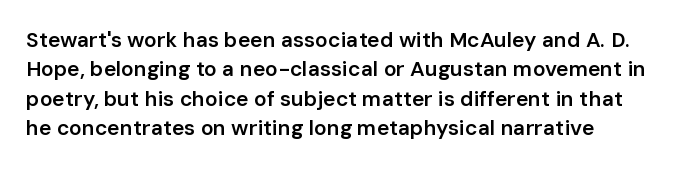
The space between consecutive lines is moderate. Its strokes are somewhat broadened, the hallmark of semibold type. Tracking value appears to be zero — textbook default spacing. These lines are set flush left with a ragged right edge. Underlining? Definitely not there. If you drew a line through each stem, it would be perfectly vertical.
